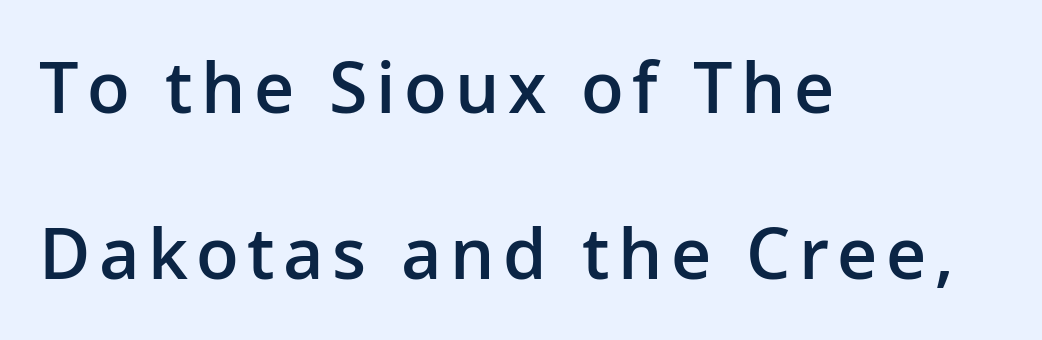
The image shows 70 px semibold sans-serif type, upright; set left-aligned, loose line spacing (2.37x), not underlined; low stroke contrast and a medium x-height.
